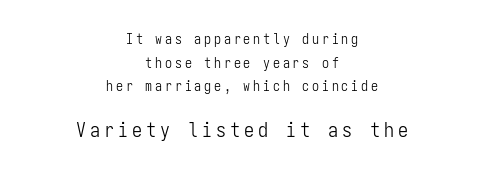
The image shows 20 px text type, upright; set centered, normal line spacing (1.68x), unusually wide letter spacing (+0.2 em), not underlined; the second (bottom) block is 1.43x larger.
